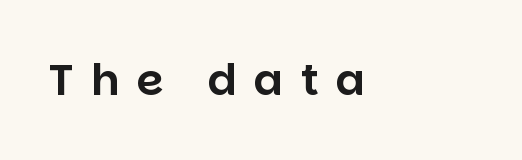
{"serif": "no", "italic": "no", "width": "normal", "stroke_contrast": "low", "x_height": "large", "monospaced": "no", "underline": "no", "align": "left", "letter_spacing": "wide", "letter_spacing_em": 0.4, "glyph_px": 43}
